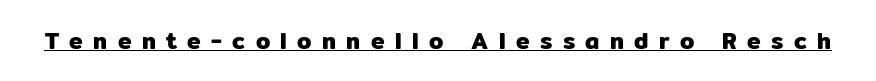
{"italic": "no", "underline": "yes", "letter_spacing": "wide", "letter_spacing_em": 0.45, "glyph_px": 23}
